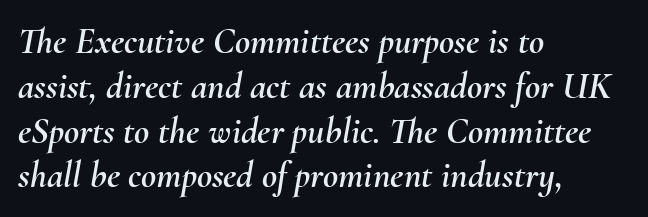
When letters slant like this, we call the style italic. Varying glyph widths throughout — classic text-font behaviour. Compared with typical body copy, the letter spacing here is the same. Descenders hang freely into open space. A classic flush-left, rag-right setting is used for this passage.
